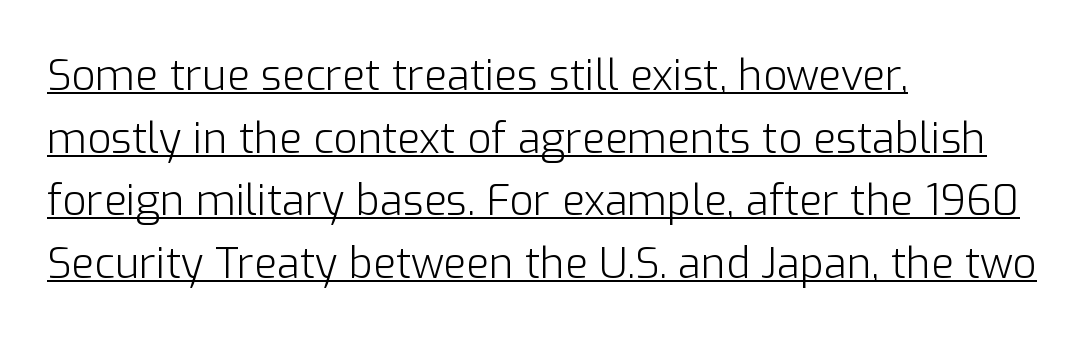
Compared with typical body copy, the letter spacing here is the same. The strokes are not fattened; the text isn't bold. The letters carry no serifs — their stems end cleanly without finishing strokes. Somebody hit Ctrl+U on this one — the words are underlined. Posture: straight, roman, zero tilt. The passage shown is typed in a proportional face where columns would drift.
